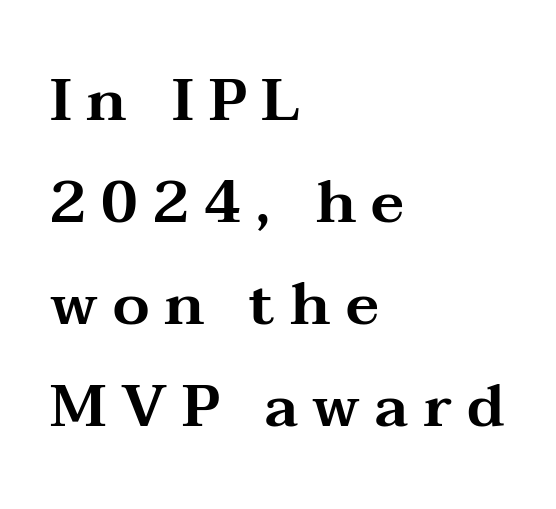
Q: Is the text italic (slanted)? A: No, it is upright.
Q: Is the typeface a serif or a sans-serif typeface? A: Serif.
Q: Is the text underlined? A: No.
Q: How is the paragraph aligned? A: Left-aligned.
Q: Is the spacing between letters normal or unusually wide? A: Unusually wide.
Q: Width (condensed, normal, or wide)? A: Wide.
Q: Stroke contrast? A: Medium.
Q: x-height? A: Medium.
Q: Monospaced? A: No.
